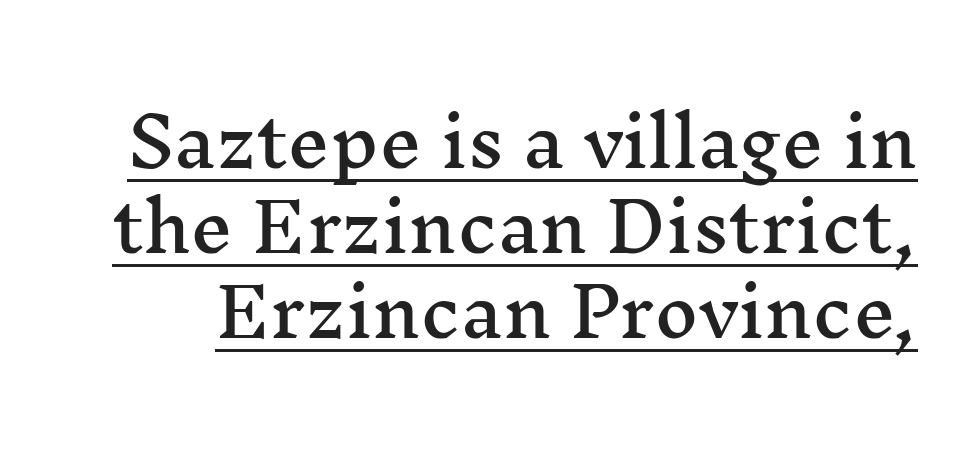
Vertically, the passage feels balanced, rows spaced as you'd expect. Underlining? Definitely there. Typographically, this falls in the serif category. Upright lettering throughout.
